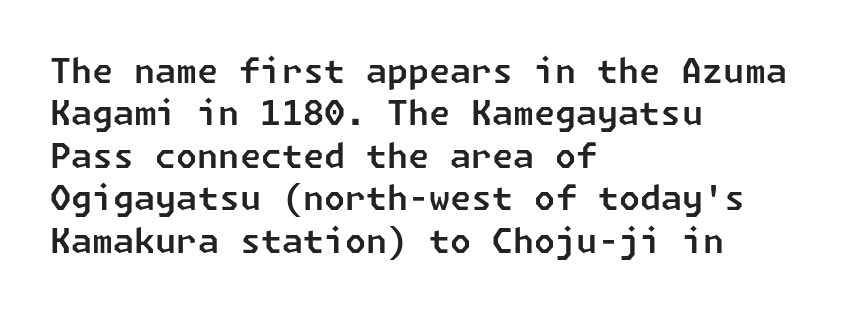
The image shows 34 px sans-serif type; set left-aligned, normal line spacing (1.25x), normal letter spacing, not underlined; low stroke contrast and a medium x-height.
